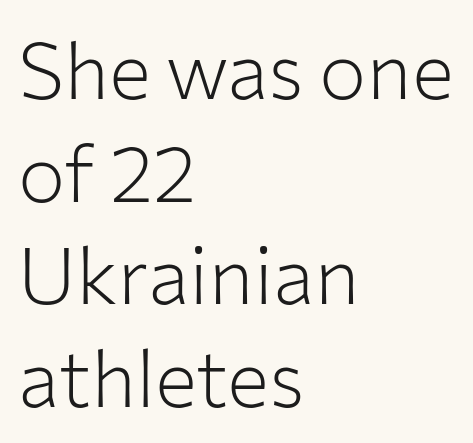
The image shows 79 px light sans-serif type, upright; set left-aligned, normal line spacing (1.3x), normal letter spacing, not underlined; low stroke contrast and a medium x-height.
